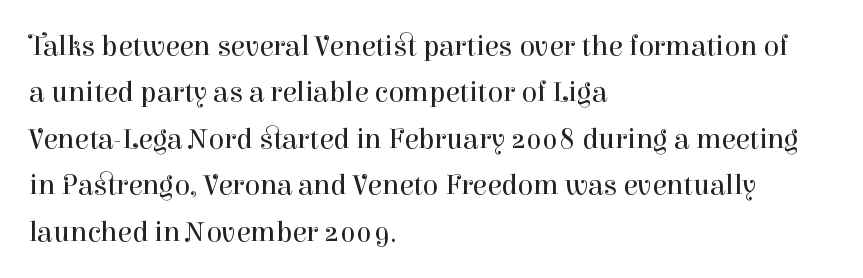
The image shows 29 px regular-weight serif type, upright; set left-aligned, normal line spacing (1.6x), normal letter spacing, not underlined; high stroke contrast and a medium x-height.
